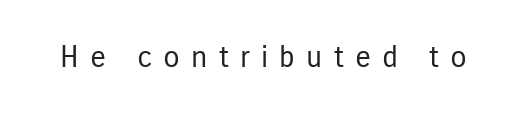
Compared with typical body copy, the letter spacing here is much looser. The typesetting does not lean heavy: it is not bold. Beneath every word, the page is bare. Quick note: not italic, upright. Serif or sans? Sans — the stroke terminals are bare. Think of a printed novel: that variable character pitch is what you see here.
